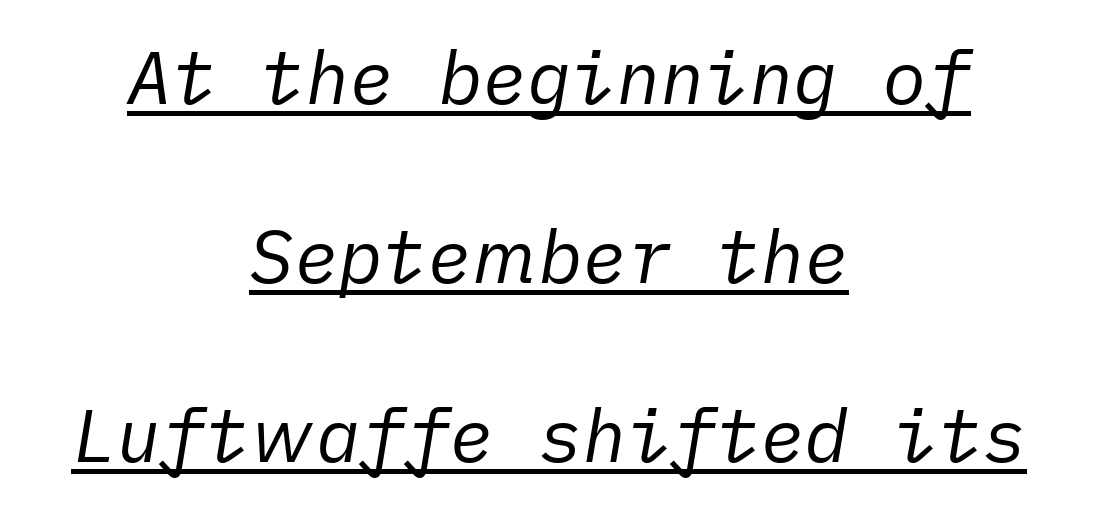
The image shows 74 px regular-weight type, italic (leaning right); set centered, loose line spacing (2.42x), normal letter spacing, underlined; low stroke contrast and a medium x-height.
